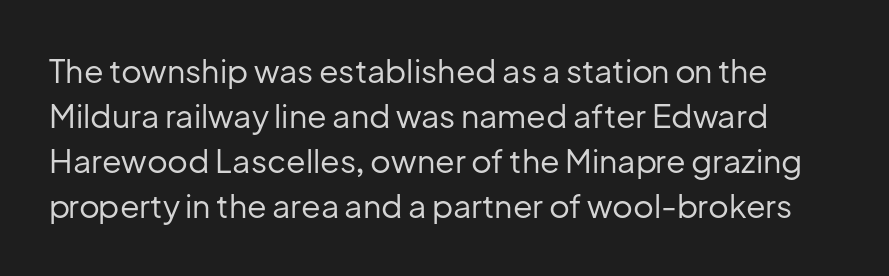
This is roman type, the default non-slanted kind. Vertically, the passage feels balanced, rows spaced as you'd expect. The letters sit at their default tracking, neither squeezed nor spread. The words here are not underlined. This sample has the flowing, uneven cadence of proportional lettering.
